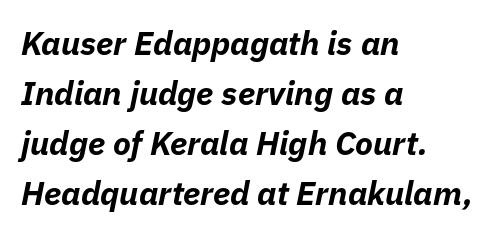
Q: Is the text bold? A: Yes.
Q: Is the text italic (slanted)? A: Yes, it leans right by about 11 degrees.
Q: Is the text underlined? A: No.
Q: How is the paragraph aligned? A: Left-aligned.
Q: Is the spacing between letters normal or unusually wide? A: Normal.
Q: Is the spacing between lines tight, normal or loose? A: Normal.
Q: Width (condensed, normal, or wide)? A: Normal.
Q: Stroke contrast? A: Low.
Q: x-height? A: Medium.
Q: Monospaced? A: No.
